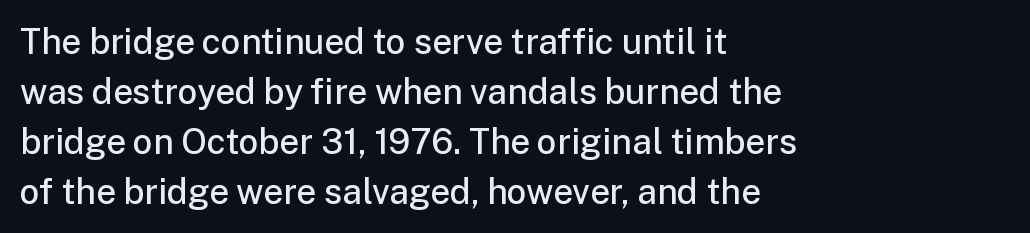
The image shows 35 px semibold sans-serif type, upright; set left-aligned, normal line spacing (1.43x), normal letter spacing, not underlined; low stroke contrast and a medium x-height.
